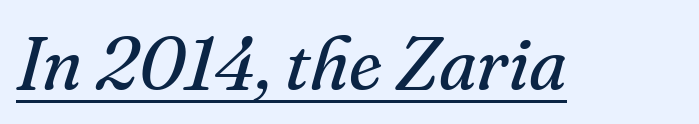
Q: Is the text bold? A: No.
Q: Is the text italic (slanted)? A: Yes, it leans right by about 16 degrees.
Q: Is the typeface a serif or a sans-serif typeface? A: Serif.
Q: Is the text underlined? A: Yes.
Q: Is the spacing between letters normal or unusually wide? A: Normal.
Q: Width (condensed, normal, or wide)? A: Normal.
Q: Stroke contrast? A: Medium.
Q: x-height? A: Small.
Q: Monospaced? A: No.
